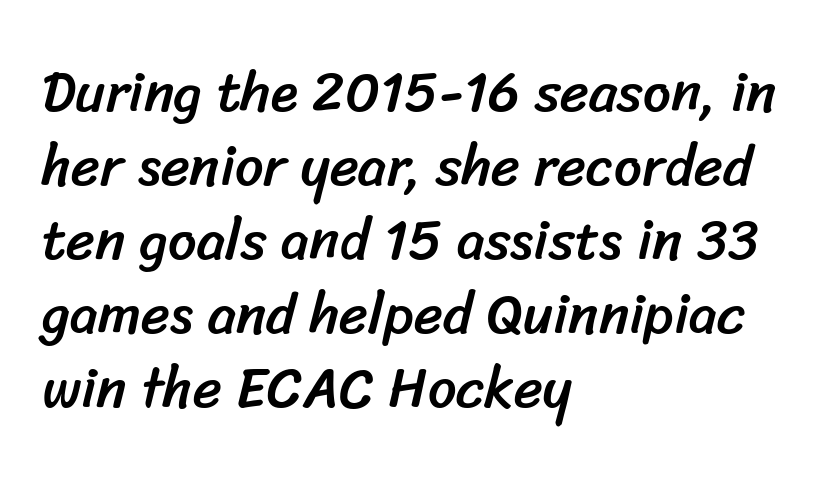
{"serif": "no", "width": "normal", "stroke_contrast": "low", "x_height": "medium", "monospaced": "no", "underline": "no", "align": "left", "line_spacing": "normal", "line_spacing_ratio": 1.32, "letter_spacing": "normal", "letter_spacing_em": 0.0, "glyph_px": 56}
